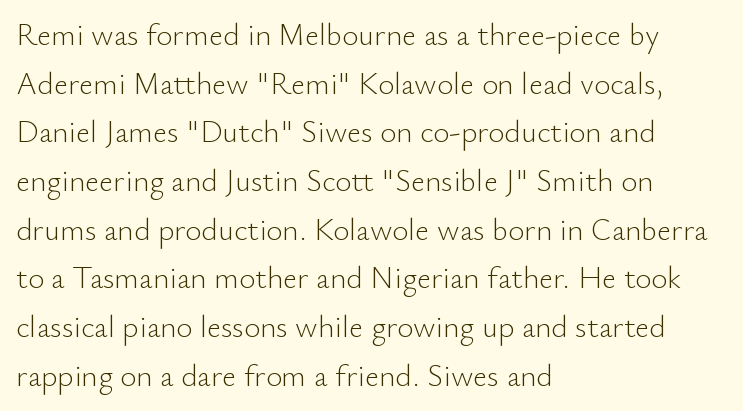
This is sans-serif lettering, the kind often seen on screens and signage. Think of a printed novel: that variable character pitch is what you see here. This is not heavy type; no bold has been used. In terms of leading, this rendering sits right in the middle. The tracking reads as untouched default to a designer's eye.
